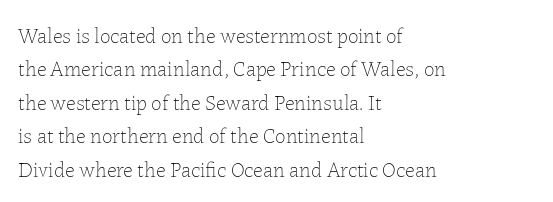
How would I describe the line gaps? Plain and ordinary. Weight: in the light-to-regular range. The type is set solid horizontally, with unmodified tracking. The lines are quadded left.
